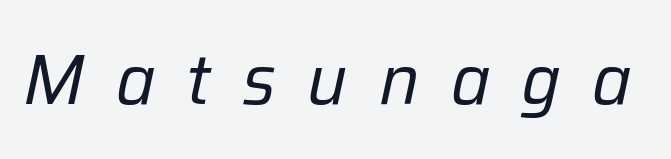
The letters advance in unequal steps, a hallmark of proportional type. Between one letter and the next there's a generous, obvious gap. The passage shown leans; its letterforms are oblique. Check under the words: just untouched page. Each stroke keeps to a modest, everyday thickness or less.
